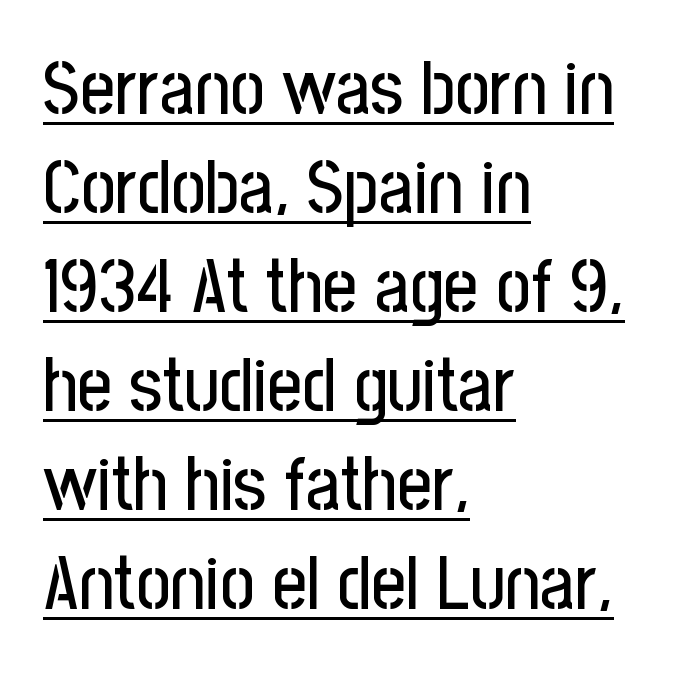
The image shows 75 px condensed sans-serif type, upright; set left-aligned, normal line spacing (1.32x), normal letter spacing, underlined; low stroke contrast and a medium x-height.
